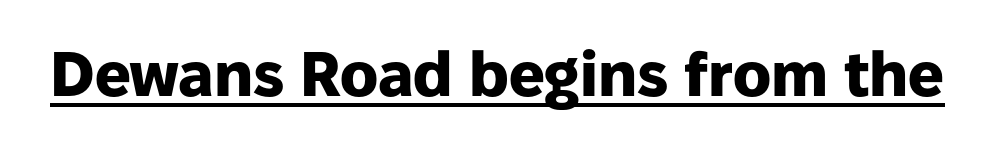
Summary of weight: heavy, a full bold. The specimen includes a rule beneath the text block's lines. Looks like regular typesetting: each glyph gets only the width it needs. Type style note: lacks serifs. Compared with typical body copy, the letter spacing here is the same.
